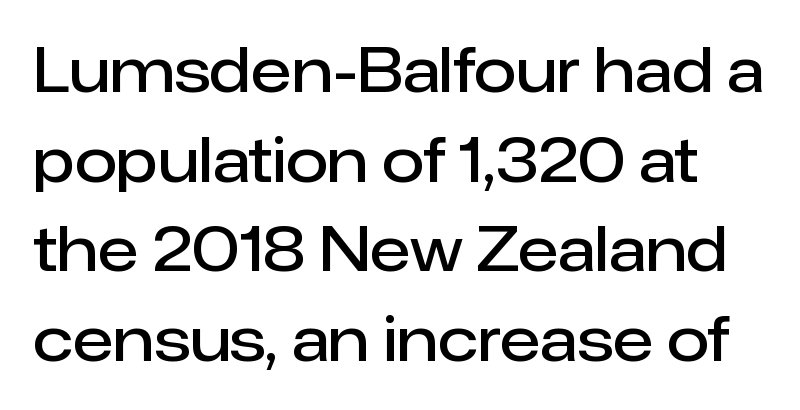
Q: Is the text bold? A: Semi-bold.
Q: Is the text italic (slanted)? A: No, it is upright.
Q: Is the typeface a serif or a sans-serif typeface? A: Sans-serif.
Q: Is the text underlined? A: No.
Q: Is the spacing between letters normal or unusually wide? A: Normal.
Q: Is the spacing between lines tight, normal or loose? A: Normal.
Q: Width (condensed, normal, or wide)? A: Normal.
Q: Stroke contrast? A: Low.
Q: x-height? A: Medium.
Q: Monospaced? A: No.
